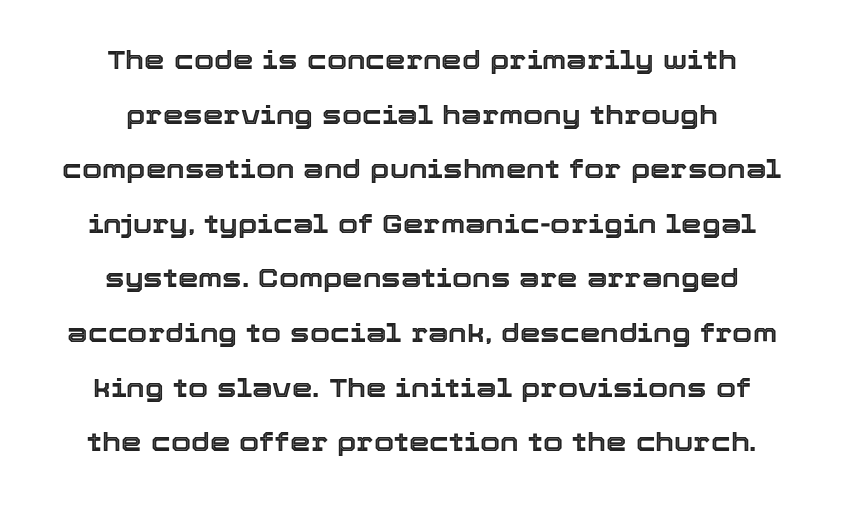
Q: Is the text italic (slanted)? A: No, it is upright.
Q: Is the text underlined? A: No.
Q: How is the paragraph aligned? A: Centered.
Q: Is the spacing between letters normal or unusually wide? A: Normal.
Q: Is the spacing between lines tight, normal or loose? A: Loose.
